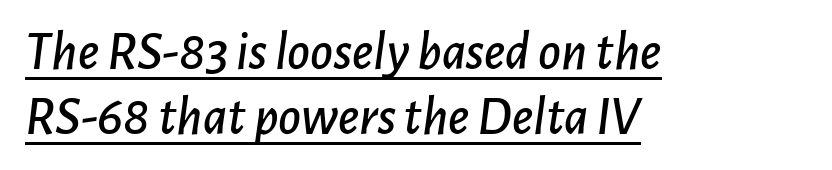
The image shows 55 px text type, italic (leaning right); set left-aligned, line spacing 1.18x, normal letter spacing, underlined; low stroke contrast and a medium x-height.
